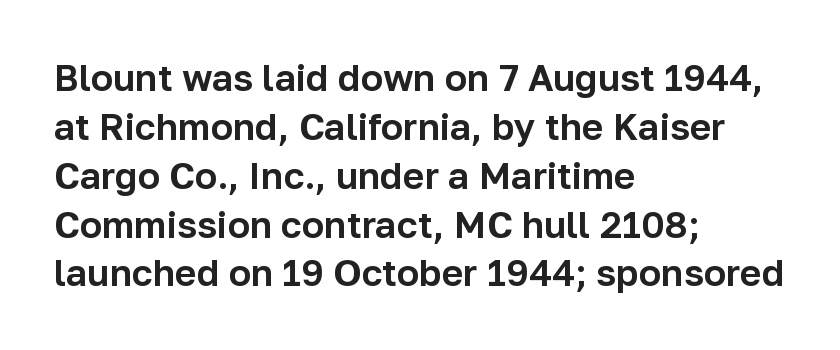
Q: Is the text italic (slanted)? A: No, it is upright.
Q: Is the typeface a serif or a sans-serif typeface? A: Sans-serif.
Q: Is the text underlined? A: No.
Q: How is the paragraph aligned? A: Left-aligned.
Q: Is the spacing between letters normal or unusually wide? A: Normal.
Q: Is the spacing between lines tight, normal or loose? A: Normal.
Q: Width (condensed, normal, or wide)? A: Normal.
Q: Stroke contrast? A: Low.
Q: x-height? A: Medium.
Q: Monospaced? A: No.
